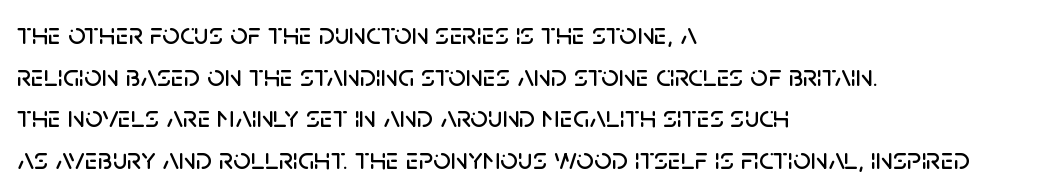
Q: Is the text italic (slanted)? A: No, it is upright.
Q: Is the typeface a serif or a sans-serif typeface? A: Sans-serif.
Q: Is the text underlined? A: No.
Q: How is the paragraph aligned? A: Left-aligned.
Q: Is the spacing between letters normal or unusually wide? A: Normal.
Q: Is the spacing between lines tight, normal or loose? A: Normal.
Q: Width (condensed, normal, or wide)? A: Normal.
Q: Stroke contrast? A: Low.
Q: x-height? A: Large.
Q: Monospaced? A: No.
